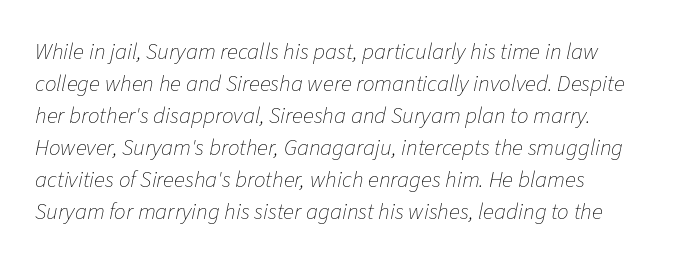
The image shows 23 px text type, italic (leaning right); set normal line spacing (1.39x), normal letter spacing, not underlined.
